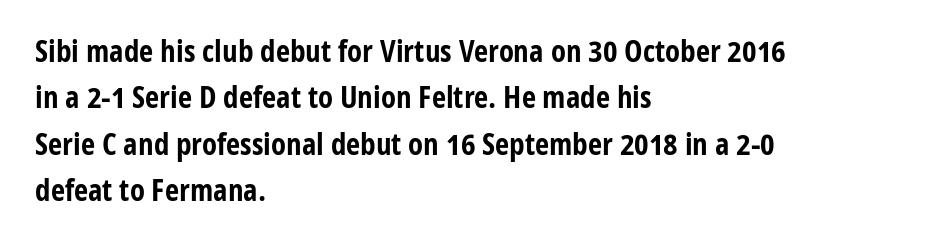
Q: Is the text bold? A: Yes.
Q: Is the text italic (slanted)? A: No, it is upright.
Q: Is the typeface a serif or a sans-serif typeface? A: Sans-serif.
Q: Is the text underlined? A: No.
Q: How is the paragraph aligned? A: Left-aligned.
Q: Is the spacing between letters normal or unusually wide? A: Normal.
Q: Is the spacing between lines tight, normal or loose? A: Normal.
Q: Width (condensed, normal, or wide)? A: Condensed.
Q: Stroke contrast? A: Low.
Q: x-height? A: Medium.
Q: Monospaced? A: No.
